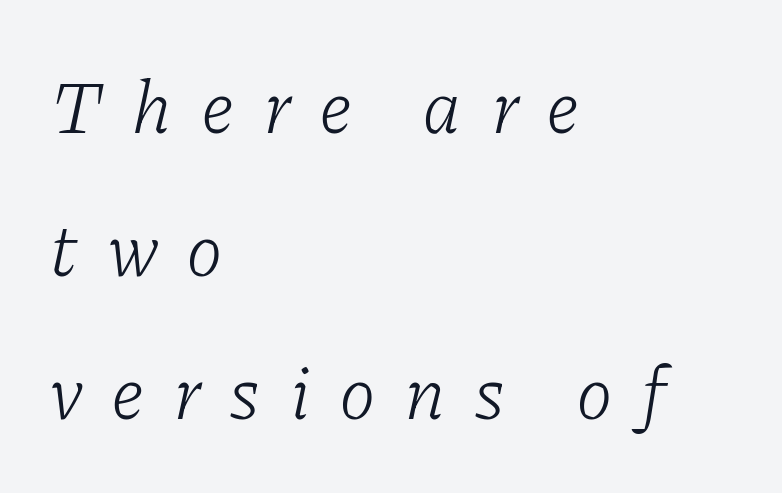
Q: Is the text bold? A: No.
Q: Is the text italic (slanted)? A: Yes, it leans right by about 11 degrees.
Q: Is the typeface a serif or a sans-serif typeface? A: Serif.
Q: Is the text underlined? A: No.
Q: How is the paragraph aligned? A: Left-aligned.
Q: Is the spacing between letters normal or unusually wide? A: Unusually wide.
Q: Is the spacing between lines tight, normal or loose? A: Loose.
Q: Width (condensed, normal, or wide)? A: Normal.
Q: Stroke contrast? A: Low.
Q: x-height? A: Medium.
Q: Monospaced? A: No.
